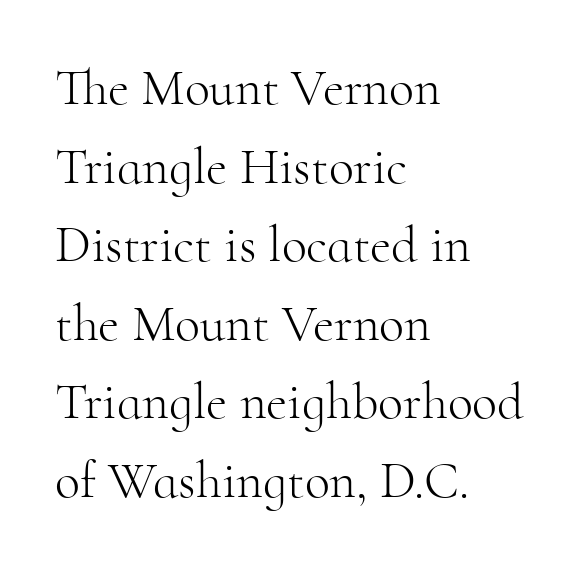
The image shows 52 px light serif type, upright; set left-aligned, normal line spacing (1.51x), normal letter spacing, not underlined; high stroke contrast and a small x-height.
